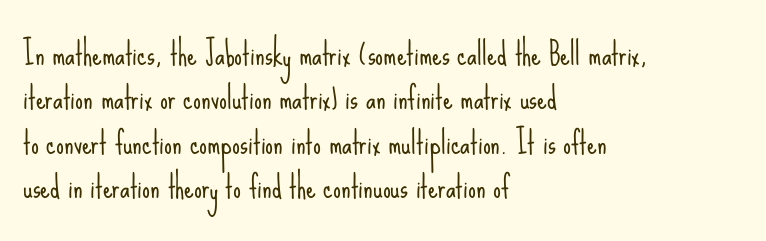
{"serif": "no", "italic": "no", "bold": "no", "weight": "light", "width": "condensed", "stroke_contrast": "low", "x_height": "small", "monospaced": "no", "underline": "no", "align": "left", "line_spacing": "normal", "line_spacing_ratio": 1.43, "letter_spacing": "normal", "letter_spacing_em": 0.0, "glyph_px": 31}
